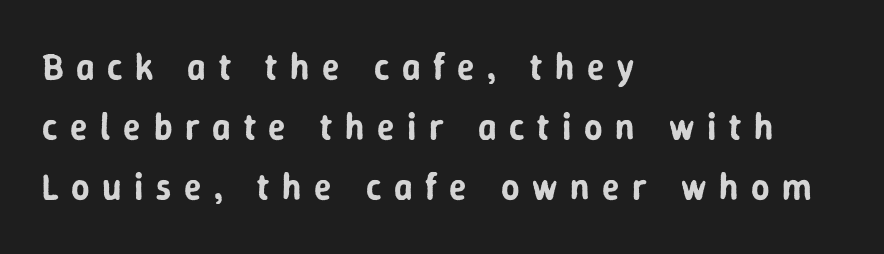
Q: Is the text italic (slanted)? A: No, it is upright.
Q: Is the typeface a serif or a sans-serif typeface? A: Sans-serif.
Q: Is the text underlined? A: No.
Q: How is the paragraph aligned? A: Left-aligned.
Q: Is the spacing between letters normal or unusually wide? A: Unusually wide.
Q: Is the spacing between lines tight, normal or loose? A: Normal.
Q: Width (condensed, normal, or wide)? A: Normal.
Q: Stroke contrast? A: Low.
Q: x-height? A: Medium.
Q: Monospaced? A: No.
